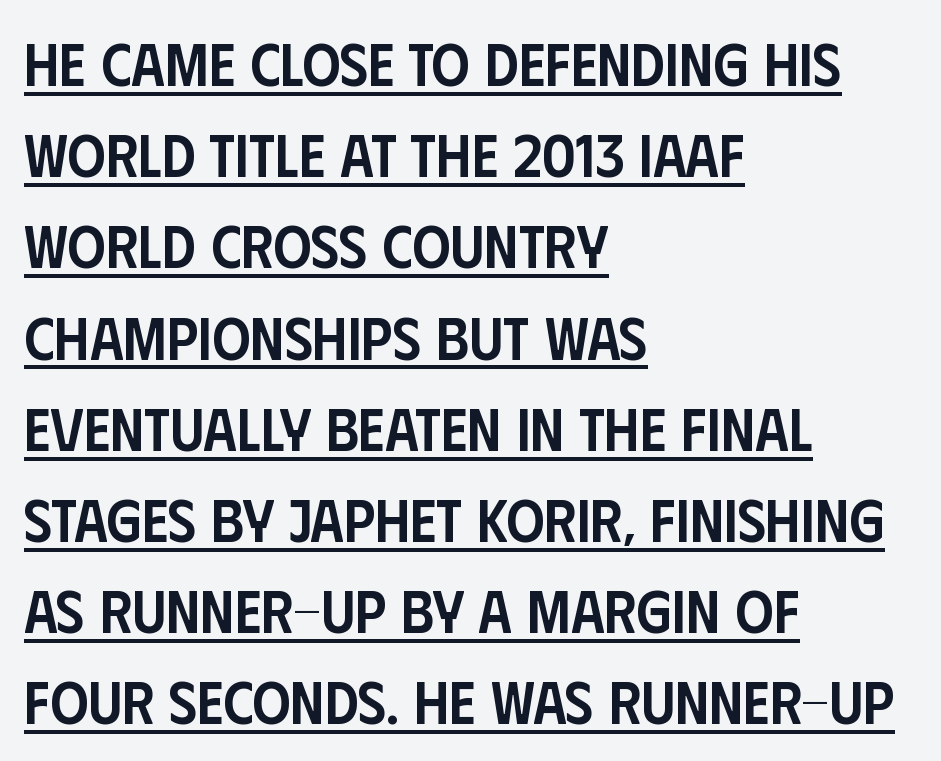
The image shows 60 px semibold, condensed sans-serif type, upright; set left-aligned, normal line spacing (1.52x), normal letter spacing, underlined; low stroke contrast and a large x-height.
